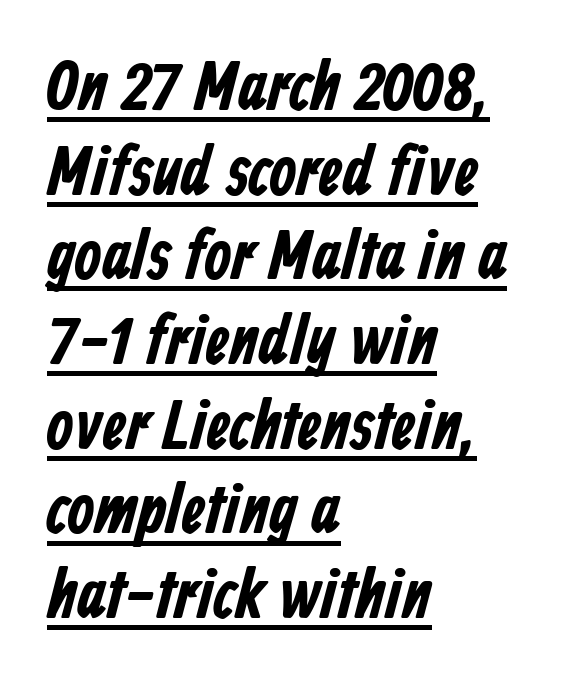
Q: Is the text bold? A: Yes.
Q: Is the typeface a serif or a sans-serif typeface? A: Sans-serif.
Q: Is the text underlined? A: Yes.
Q: How is the paragraph aligned? A: Left-aligned.
Q: Is the spacing between letters normal or unusually wide? A: Normal.
Q: Width (condensed, normal, or wide)? A: Condensed.
Q: Stroke contrast? A: Low.
Q: x-height? A: Medium.
Q: Monospaced? A: No.
